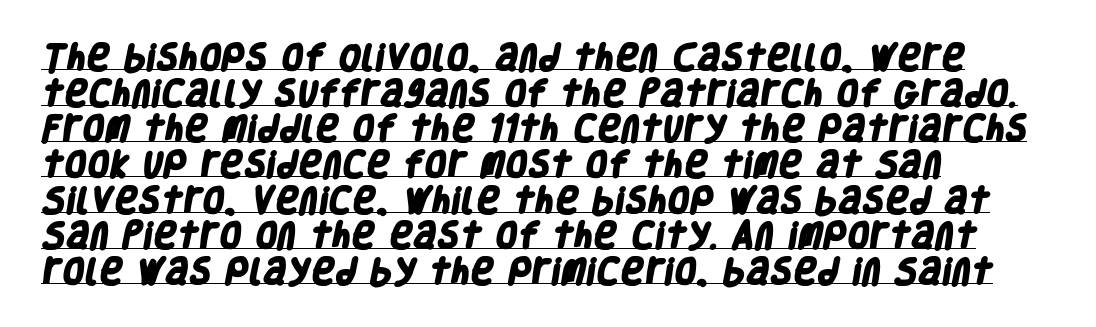
{"serif": "no", "bold": "yes", "weight": "heavy", "width": "condensed", "stroke_contrast": "low", "x_height": "large", "monospaced": "no", "underline": "yes", "align": "left", "line_spacing_ratio": 1.23, "letter_spacing": "normal", "letter_spacing_em": 0.0, "glyph_px": 29}
